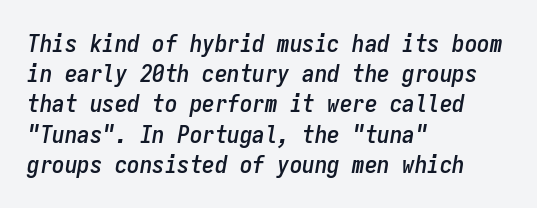
The image shows 25 px text type, italic (leaning right); set left-aligned, line spacing 1.21x, normal letter spacing, not underlined.
